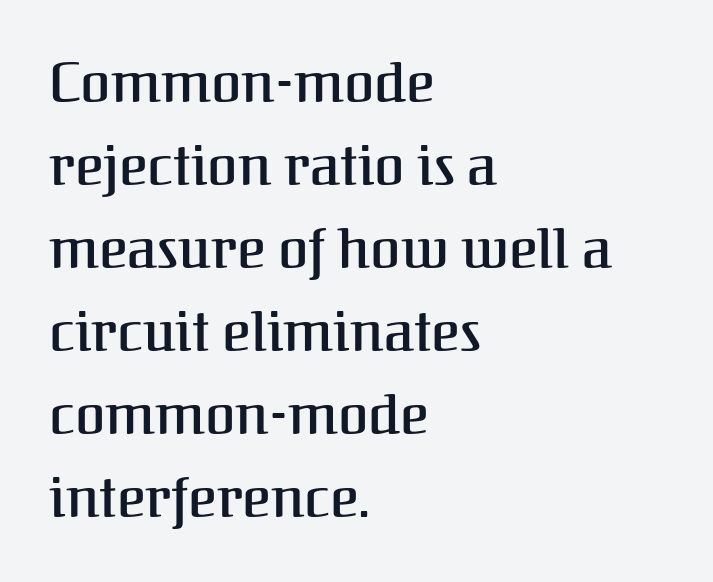
Regarding leading, the lines here are spaced in the standard way. Reading down the block, your eye returns to a fixed left position each line. This rendering features lettering with no underline. Look at the tracking — it's just the regular setting, nothing added.
